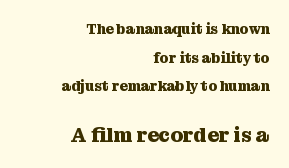
{"italic": "no", "bold": "yes", "underline": "no", "align": "right", "line_spacing": "loose", "line_spacing_ratio": 2.04, "letter_spacing": "normal", "letter_spacing_em": 0.0, "larger_block": "second", "size_ratio": 1.43, "glyph_px": 20}
